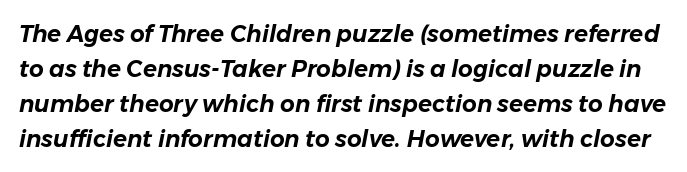
The image shows 23 px text type, italic (leaning right); set normal line spacing (1.52x), normal letter spacing, not underlined.
